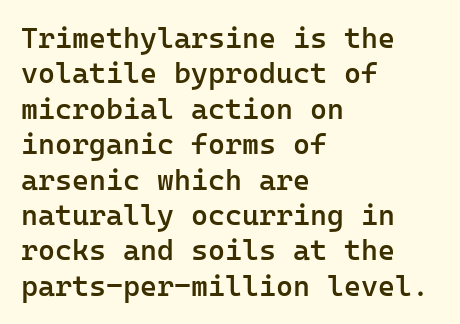
The image shows 29 px semibold sans-serif type, upright, monospaced; set left-aligned, line spacing 1.22x, normal letter spacing, not underlined; low stroke contrast and a medium x-height.
